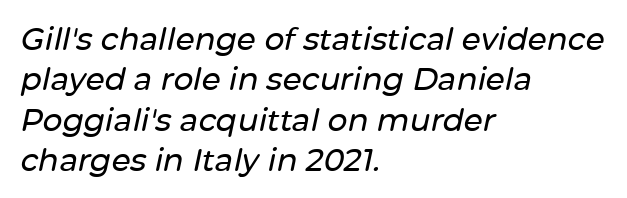
The image shows 31 px text type, italic (leaning right); set left-aligned, normal line spacing (1.3x), normal letter spacing, not underlined; low stroke contrast and a medium x-height.
